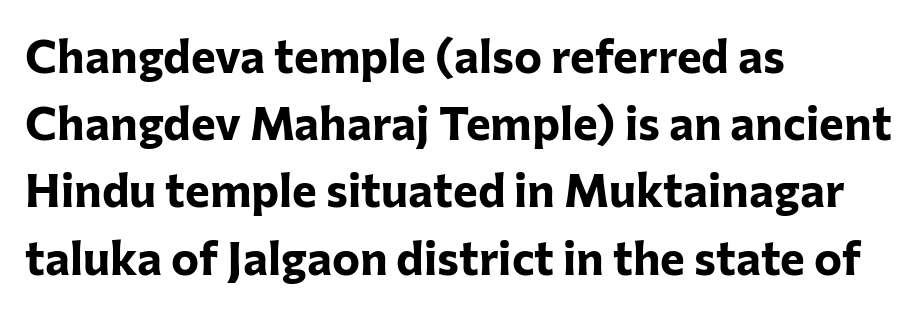
{"serif": "no", "italic": "no", "bold": "yes", "weight": "bold", "width": "normal", "stroke_contrast": "low", "x_height": "medium", "monospaced": "no", "underline": "no", "align": "left", "line_spacing": "normal", "line_spacing_ratio": 1.43, "letter_spacing": "normal", "letter_spacing_em": 0.0, "glyph_px": 47}
